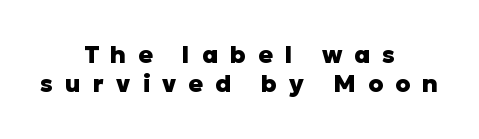
Q: Is the text bold? A: Yes.
Q: Is the text italic (slanted)? A: No, it is upright.
Q: Is the text underlined? A: No.
Q: How is the paragraph aligned? A: Centered.
Q: Is the spacing between letters normal or unusually wide? A: Unusually wide.
